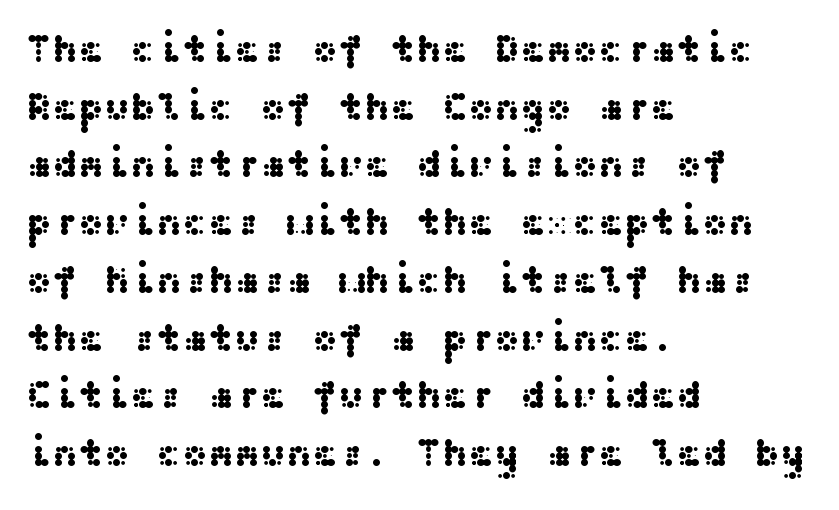
Q: Is the text italic (slanted)? A: No, it is upright.
Q: Is the typeface a serif or a sans-serif typeface? A: Sans-serif.
Q: Is the text underlined? A: No.
Q: How is the paragraph aligned? A: Left-aligned.
Q: Is the spacing between letters normal or unusually wide? A: Normal.
Q: Is the spacing between lines tight, normal or loose? A: Normal.
Q: Width (condensed, normal, or wide)? A: Wide.
Q: Stroke contrast? A: Medium.
Q: x-height? A: Medium.
